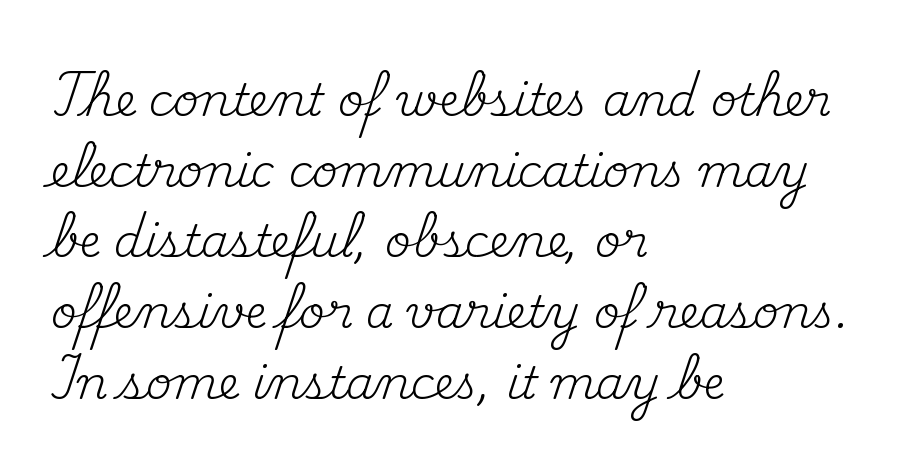
The image shows 45 px regular-weight serif type; set left-aligned, normal line spacing (1.57x), normal letter spacing, not underlined; medium stroke contrast and a small x-height.
